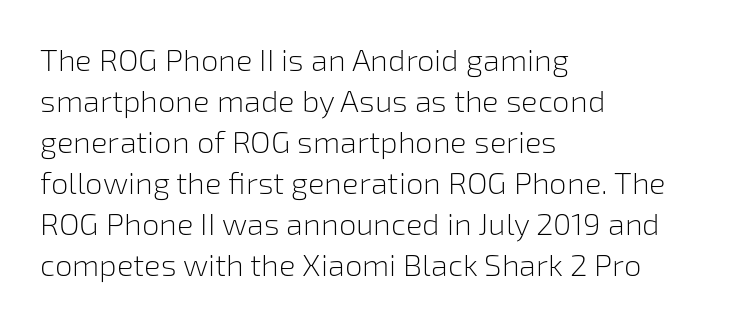
The image shows 31 px light sans-serif type, upright; set left-aligned, normal line spacing (1.32x), normal letter spacing, not underlined; low stroke contrast and a medium x-height.
